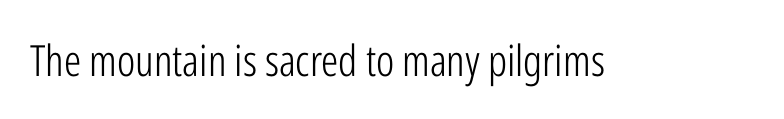
Descender tails drop into unmarked territory. A typesetter would call this proportional, since set widths differ per character. The lettering holds an erect, upright posture throughout. The typeface chosen for these lines omits serifs. Ink coverage per letter is moderate at most.
